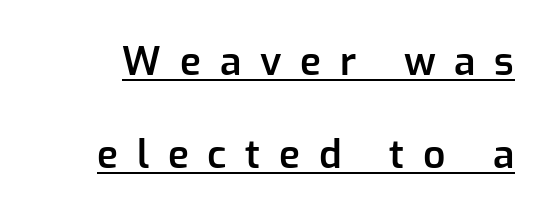
Q: Is the text bold? A: Semi-bold.
Q: Is the text italic (slanted)? A: No, it is upright.
Q: Is the typeface a serif or a sans-serif typeface? A: Sans-serif.
Q: Is the text underlined? A: Yes.
Q: Is the spacing between letters normal or unusually wide? A: Unusually wide.
Q: Is the spacing between lines tight, normal or loose? A: Loose.
Q: Width (condensed, normal, or wide)? A: Normal.
Q: Stroke contrast? A: Low.
Q: x-height? A: Medium.
Q: Monospaced? A: No.
